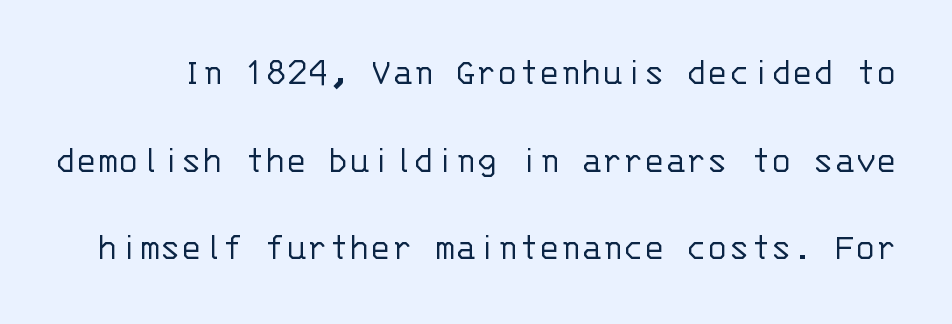
{"serif": "no", "italic": "no", "bold": "no", "weight": "light", "width": "normal", "stroke_contrast": "low", "x_height": "large", "monospaced": "yes", "underline": "no", "line_spacing": "loose", "line_spacing_ratio": 2.25, "letter_spacing": "normal", "letter_spacing_em": 0.0, "glyph_px": 39}
